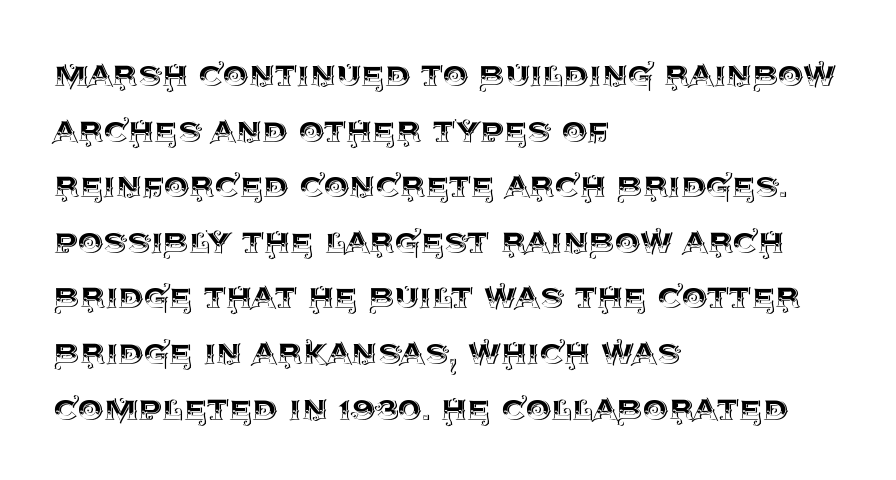
Nothing unusual about the tracking: characters are spaced as the font intends. Layout note: lines flush left. These lines are rendered in a variable-pitch font. Ordinary non-slanted type is in use. Compared with typical paragraphs, the rows here are spaced about the same.
